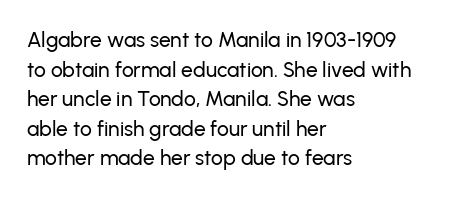
The image shows 21 px text type, upright; set left-aligned, normal line spacing (1.41x), normal letter spacing, not underlined.
